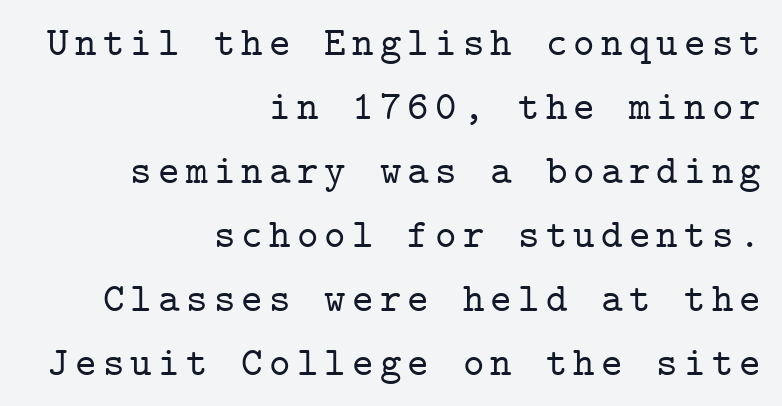
The rendering anchors every line to the right-hand side. No word sits above an underline. Compared with typical paragraphs, the rows here are spaced about the same. The designer went with a serif here, giving each stem small feet. The typography opts for an upright posture over an oblique one. Each letter, wide or thin by design, is forced into the same width here.
